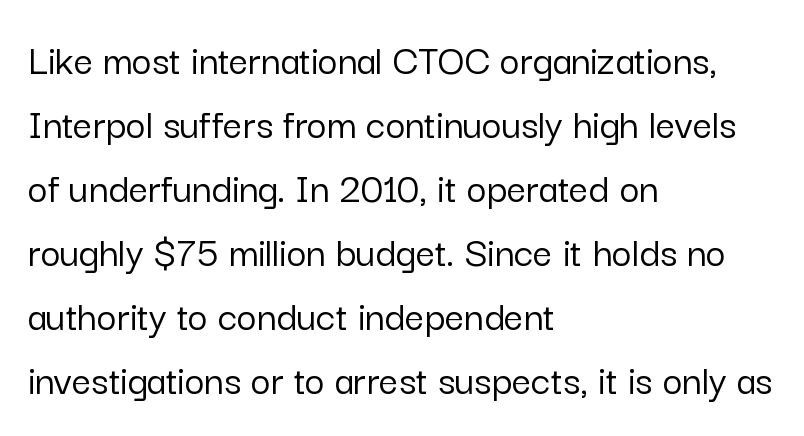
{"serif": "no", "italic": "no", "width": "normal", "stroke_contrast": "low", "x_height": "medium", "monospaced": "no", "underline": "no", "align": "left", "line_spacing": "normal", "line_spacing_ratio": 1.49, "letter_spacing": "normal", "letter_spacing_em": 0.0, "glyph_px": 43}
